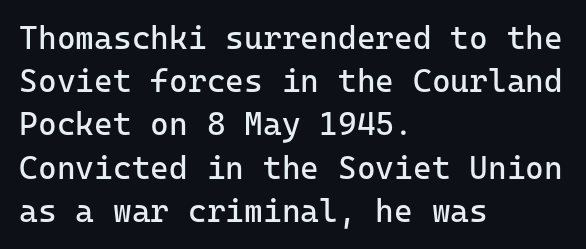
{"serif": "no", "italic": "no", "bold": "no", "weight": "regular", "width": "normal", "stroke_contrast": "low", "x_height": "medium", "monospaced": "yes", "underline": "no", "align": "left", "line_spacing": "normal", "line_spacing_ratio": 1.35, "letter_spacing": "normal", "letter_spacing_em": 0.0, "glyph_px": 32}
